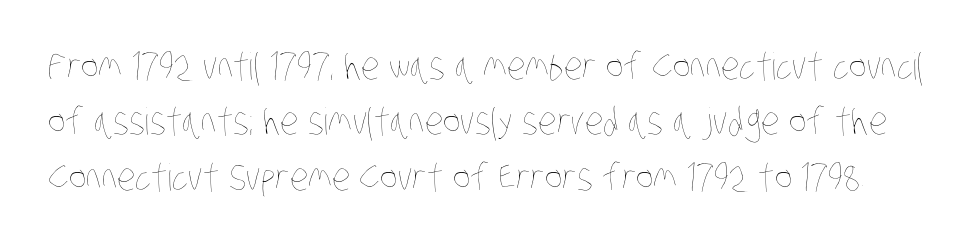
Reading down the column, the eye jumps a familiar distance to each next line. Letters have the restrained weight of plain body copy at most. Short note: letters normally spaced. Do the characters align in a grid? No, the font is proportional.
